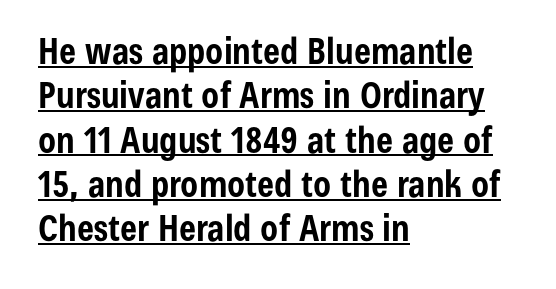
{"serif": "no", "italic": "no", "bold": "yes", "weight": "bold", "width": "condensed", "stroke_contrast": "low", "x_height": "medium", "monospaced": "no", "underline": "yes", "align": "left", "line_spacing_ratio": 1.23, "letter_spacing": "normal", "letter_spacing_em": 0.0, "glyph_px": 36}
